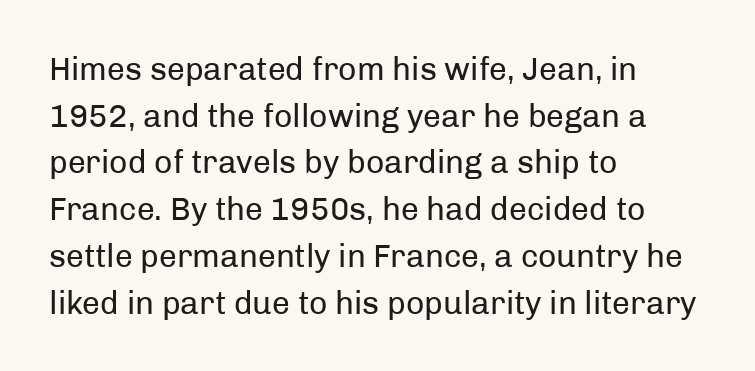
Notice how the stems are strictly vertical — no italics here. The passage shown is typeset with a sans-serif family. There is no visible air inserted between adjacent glyphs. The passage shown is not bold in any degree. Rows of type keep a routine distance in the vertical direction. Here the designer chose a conventional face with non-uniform glyph widths.
